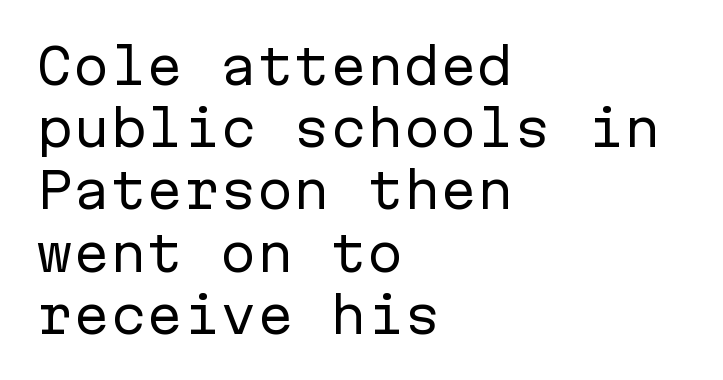
The image shows 49 px regular-weight sans-serif type, upright, monospaced; set left-aligned, normal line spacing (1.27x), normal letter spacing, not underlined; low stroke contrast and a medium x-height.
